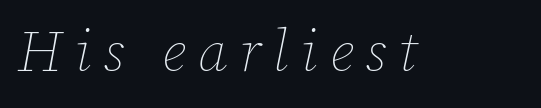
The image shows 58 px thin type, italic (leaning right); set unusually wide letter spacing (+0.21 em), not underlined; low stroke contrast and a medium x-height.
